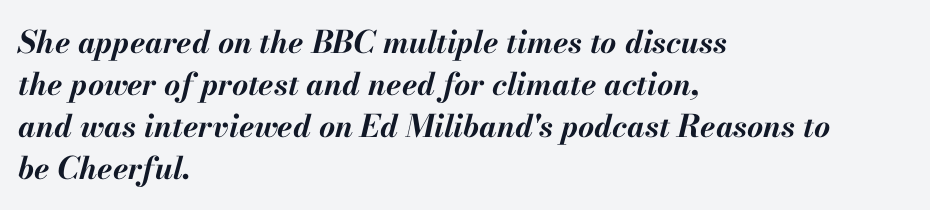
The image shows 31 px bold type, italic (leaning right); set left-aligned, normal line spacing (1.35x), normal letter spacing, not underlined; medium stroke contrast and a small x-height.
